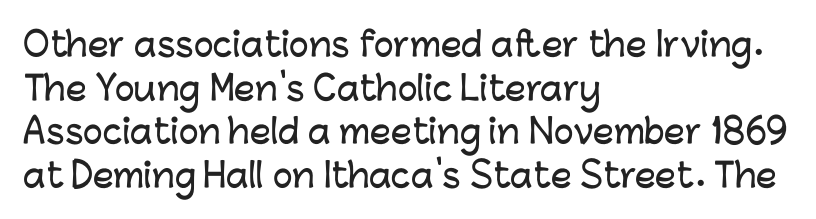
The passage shown is typed in a proportional face where columns would drift. Evenly set lines give the paragraph a standard silhouette. Where is the straight margin? On the left. This rendering features lettering with no underline. Posture: straight, roman, zero tilt.
